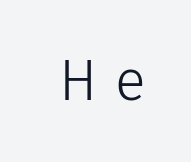
Think standard paragraph weight, or any step lighter than that. Letterform terminals end flat and unadorned throughout the passage. Tall strokes in this sample are plumb rather than angled. Spacing verdict: proportional, widths tailored to each character.
